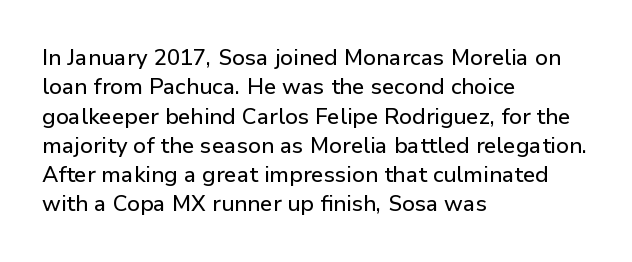
Q: Is the text italic (slanted)? A: No, it is upright.
Q: Is the text underlined? A: No.
Q: How is the paragraph aligned? A: Left-aligned.
Q: Is the spacing between letters normal or unusually wide? A: Normal.
Q: Is the spacing between lines tight, normal or loose? A: Normal.
